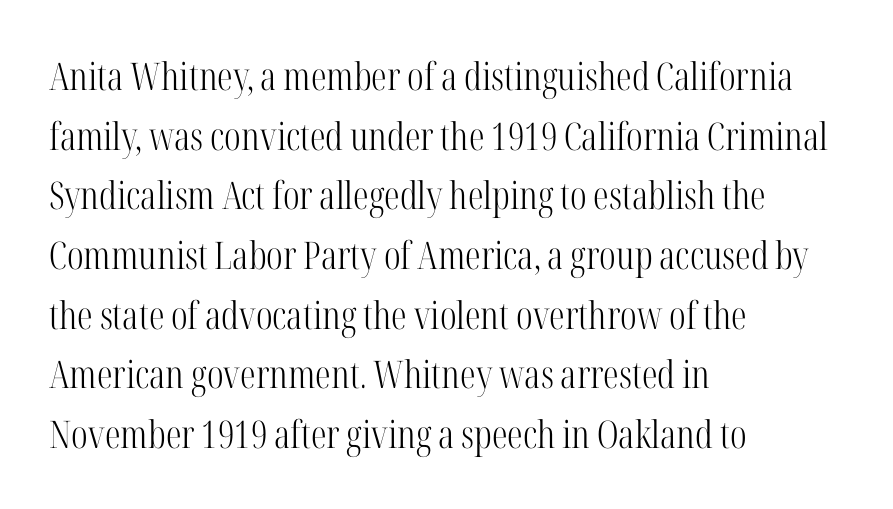
{"serif": "yes", "italic": "no", "bold": "no", "weight": "light", "width": "condensed", "stroke_contrast": "high", "x_height": "medium", "monospaced": "no", "underline": "no", "align": "left", "line_spacing": "normal", "line_spacing_ratio": 1.57, "letter_spacing": "normal", "letter_spacing_em": 0.0, "glyph_px": 38}
